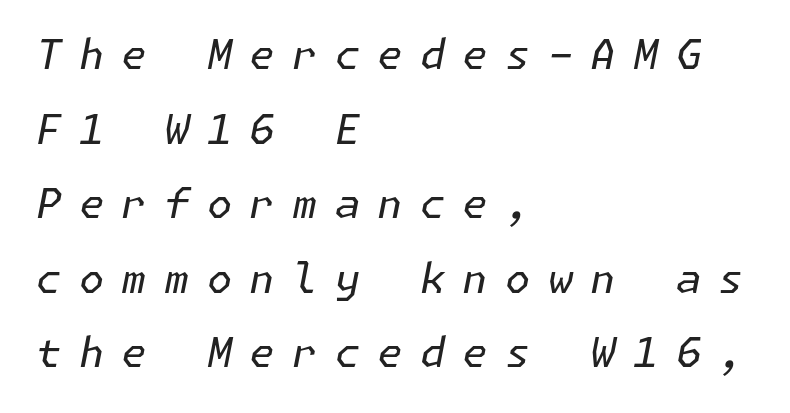
There is plenty of visible air inserted between adjacent glyphs. The typography opts for an oblique posture over an upright one. Layout note: lines flush left. A bare baseline throughout the passage. No heavy texture on the line: the type isn't bold.
